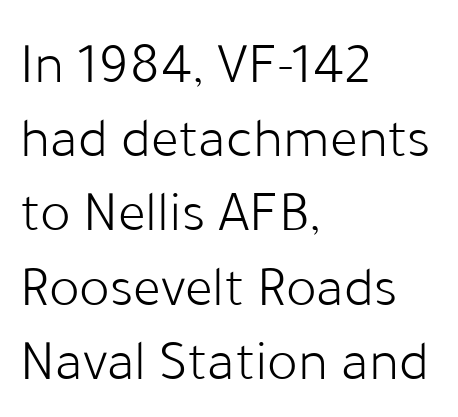
Classification — sans serif. The glyphs are unaccompanied by any horizontal stroke below them. Style check: upright. Weight: not bold — regular or lighter. Nobody touched the tracking dial on this one.
